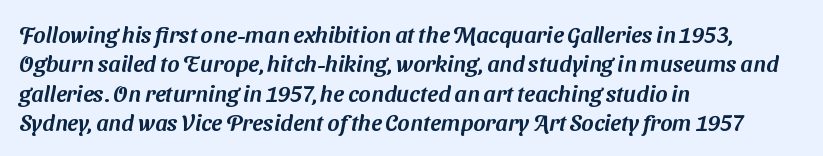
The image shows 23 px text type; set left-aligned, normal line spacing (1.28x), normal letter spacing, not underlined.
